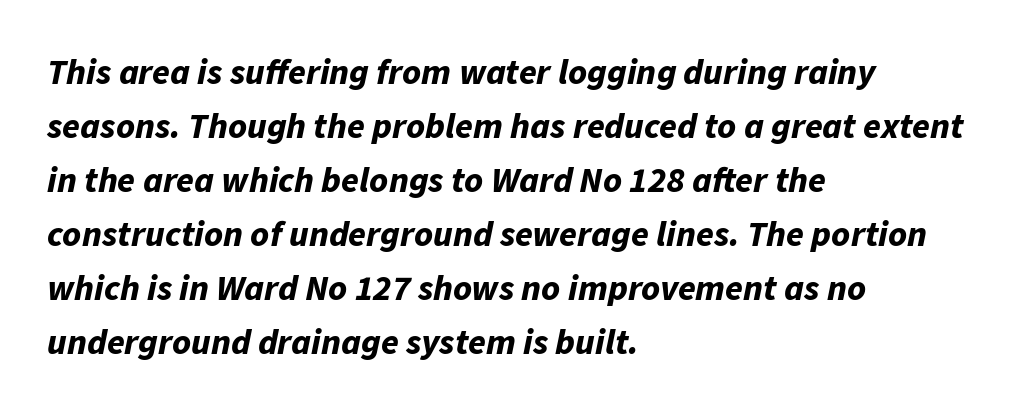
{"italic": "yes", "lean": "right", "slant_degrees": 11, "bold": "yes", "weight": "bold", "width": "normal", "stroke_contrast": "low", "x_height": "medium", "monospaced": "no", "underline": "no", "align": "left", "line_spacing": "normal", "line_spacing_ratio": 1.5, "letter_spacing": "normal", "letter_spacing_em": 0.0, "glyph_px": 36}
